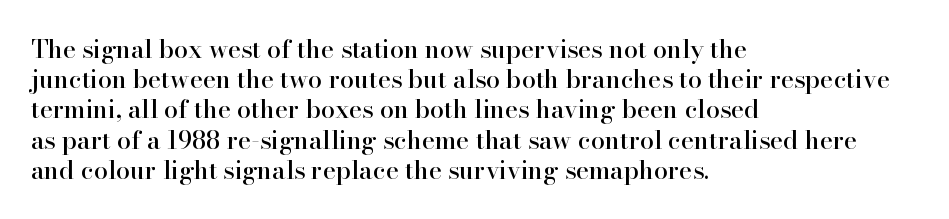
{"italic": "no", "underline": "no", "align": "left", "line_spacing_ratio": 1.21, "letter_spacing": "normal", "letter_spacing_em": 0.0, "glyph_px": 25}
